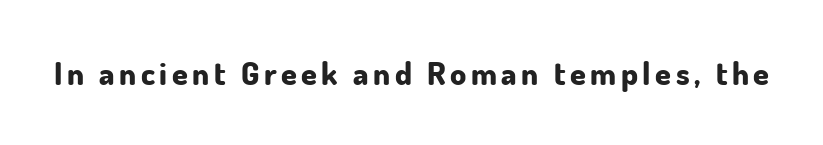
The image shows 32 px bold sans-serif type, upright; set not underlined; low stroke contrast and a small x-height.
